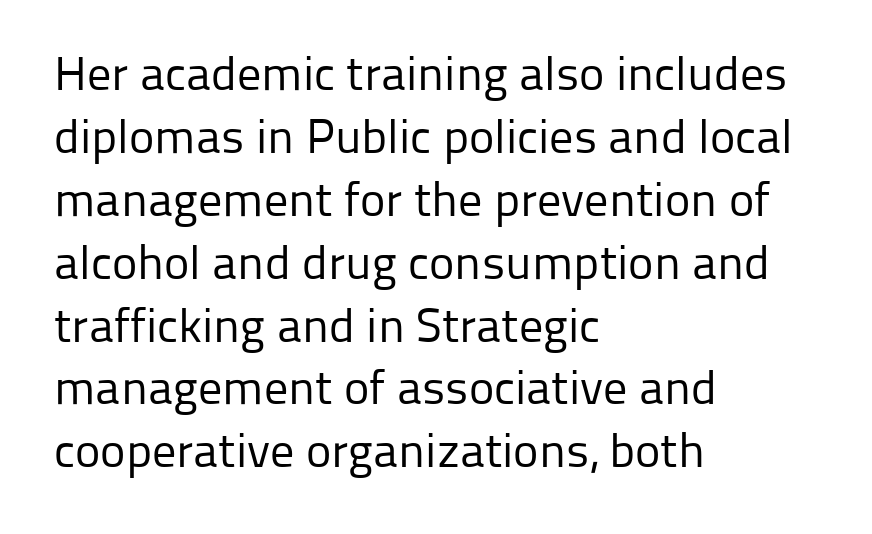
{"serif": "no", "italic": "no", "bold": "no", "weight": "regular", "width": "normal", "stroke_contrast": "low", "x_height": "medium", "monospaced": "no", "underline": "no", "align": "left", "line_spacing": "normal", "line_spacing_ratio": 1.31, "letter_spacing": "normal", "letter_spacing_em": 0.0, "glyph_px": 48}
